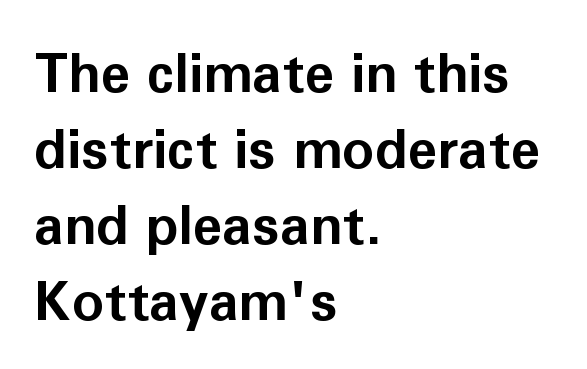
Q: Is the text bold? A: Yes.
Q: Is the text italic (slanted)? A: No, it is upright.
Q: Is the typeface a serif or a sans-serif typeface? A: Sans-serif.
Q: Is the text underlined? A: No.
Q: How is the paragraph aligned? A: Left-aligned.
Q: Is the spacing between letters normal or unusually wide? A: Normal.
Q: Is the spacing between lines tight, normal or loose? A: Normal.
Q: Width (condensed, normal, or wide)? A: Normal.
Q: Stroke contrast? A: Low.
Q: x-height? A: Medium.
Q: Monospaced? A: No.
